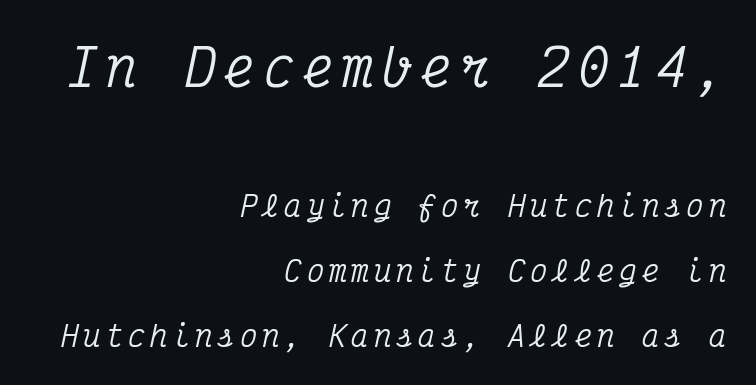
Bigger letters appear in the top chunk; the bottom chunk is reduced. Successive baselines arrive slowly, with a big drop between each. The lines in this sample share a right terminus and differ only in where they begin. Descenders are the only things crossing below the line. These lines are rendered in a fixed-pitch font.
